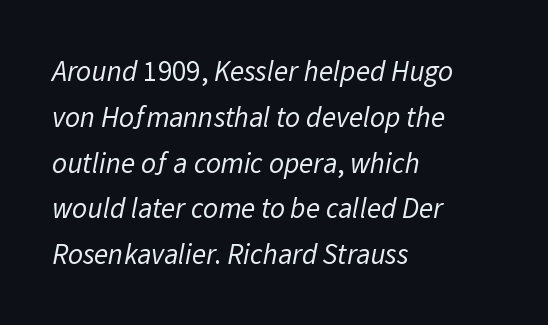
Q: Is the text bold? A: No.
Q: Is the typeface a serif or a sans-serif typeface? A: Sans-serif.
Q: Is the text underlined? A: No.
Q: How is the paragraph aligned? A: Left-aligned.
Q: Is the spacing between letters normal or unusually wide? A: Normal.
Q: Is the spacing between lines tight, normal or loose? A: Normal.
Q: Width (condensed, normal, or wide)? A: Normal.
Q: Stroke contrast? A: Low.
Q: x-height? A: Medium.
Q: Monospaced? A: No.
